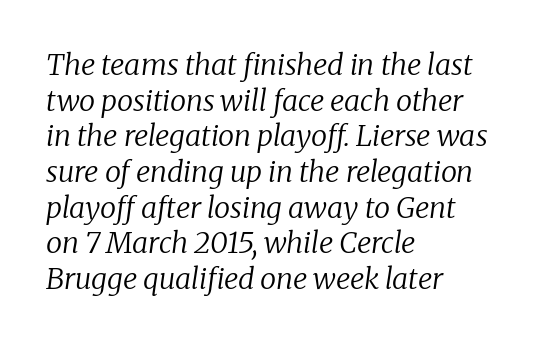
The image shows 29 px regular-weight serif type, italic (leaning right); set left-aligned, line spacing 1.23x, normal letter spacing, not underlined; low stroke contrast and a medium x-height.
